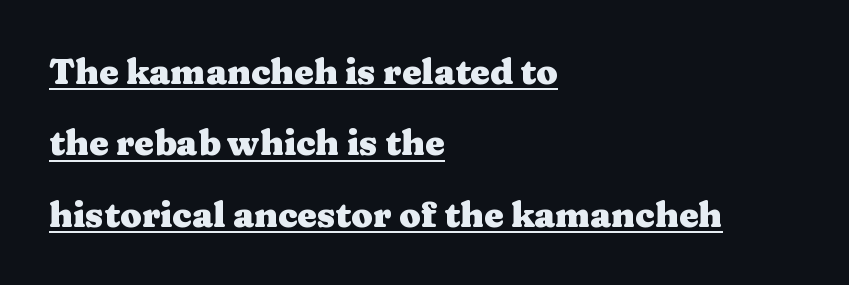
Q: Is the text bold? A: Yes.
Q: Is the text italic (slanted)? A: No, it is upright.
Q: Is the typeface a serif or a sans-serif typeface? A: Serif.
Q: Is the text underlined? A: Yes.
Q: How is the paragraph aligned? A: Left-aligned.
Q: Is the spacing between letters normal or unusually wide? A: Normal.
Q: Is the spacing between lines tight, normal or loose? A: Loose.
Q: Width (condensed, normal, or wide)? A: Wide.
Q: Stroke contrast? A: Medium.
Q: x-height? A: Medium.
Q: Monospaced? A: No.
